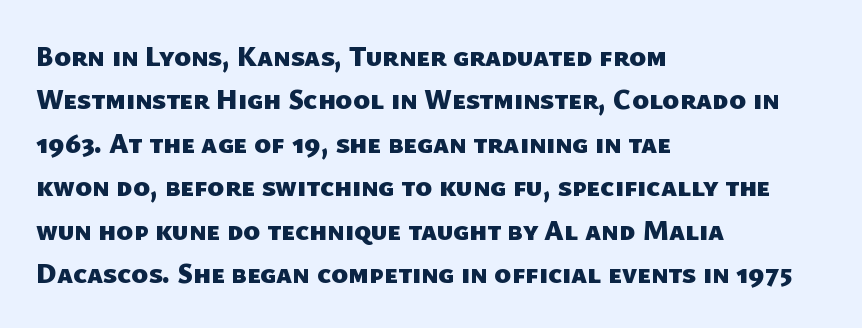
{"serif": "no", "bold": "yes", "weight": "heavy", "width": "normal", "stroke_contrast": "low", "x_height": "medium", "monospaced": "no", "underline": "no", "align": "left", "line_spacing": "normal", "line_spacing_ratio": 1.55, "letter_spacing": "normal", "letter_spacing_em": 0.0, "glyph_px": 28}
